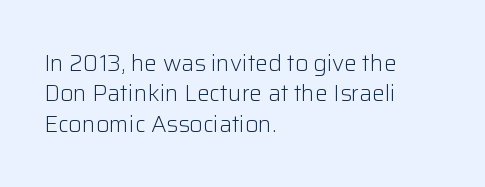
{"italic": "no", "bold": "no", "underline": "no", "align": "left", "line_spacing": "normal", "line_spacing_ratio": 1.32, "letter_spacing": "normal", "letter_spacing_em": 0.0, "glyph_px": 23}
